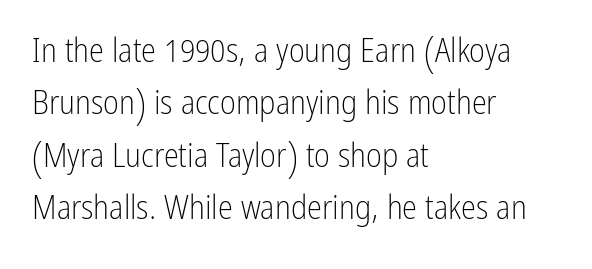
Q: Is the text bold? A: No.
Q: Is the text italic (slanted)? A: No, it is upright.
Q: Is the typeface a serif or a sans-serif typeface? A: Sans-serif.
Q: Is the text underlined? A: No.
Q: How is the paragraph aligned? A: Left-aligned.
Q: Is the spacing between letters normal or unusually wide? A: Normal.
Q: Is the spacing between lines tight, normal or loose? A: Normal.
Q: Width (condensed, normal, or wide)? A: Condensed.
Q: Stroke contrast? A: Low.
Q: x-height? A: Medium.
Q: Monospaced? A: No.
